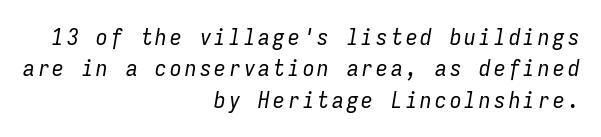
This sample keeps an unexceptional amount of space between lines. When letters slant like this, we call the style italic. The passage shown is not underscored anywhere. Weight: not bold — regular or lighter. One-word summary of the alignment: right.
